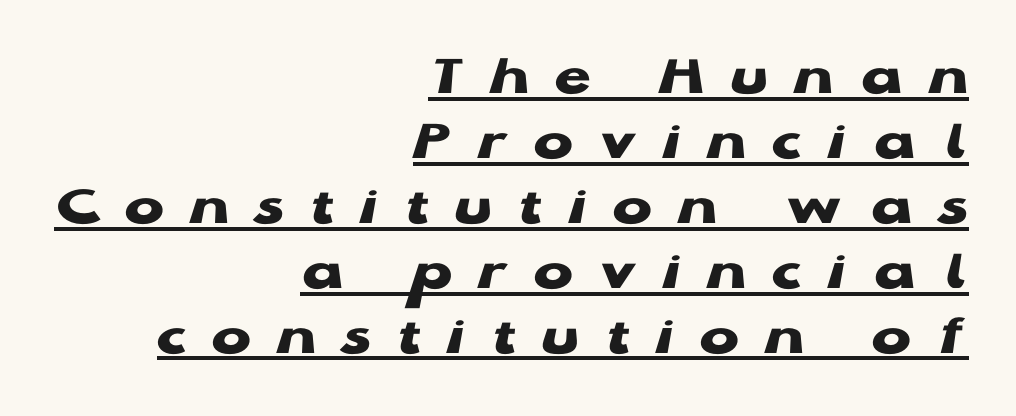
The image shows 59 px heavy, wide sans-serif type, upright; set right-aligned, tight line spacing (1.1x), unusually wide letter spacing (+0.44 em), underlined; low stroke contrast and a medium x-height.
